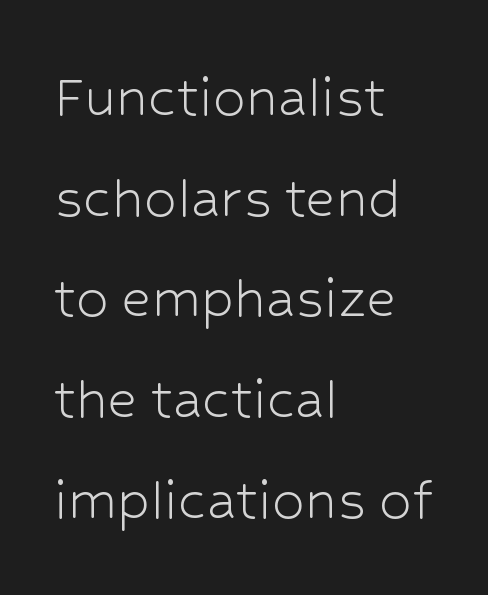
{"serif": "no", "italic": "no", "bold": "no", "weight": "light", "width": "normal", "stroke_contrast": "low", "x_height": "medium", "monospaced": "no", "underline": "no", "align": "left", "line_spacing": "normal", "line_spacing_ratio": 1.55, "letter_spacing": "normal", "letter_spacing_em": 0.0, "glyph_px": 65}
